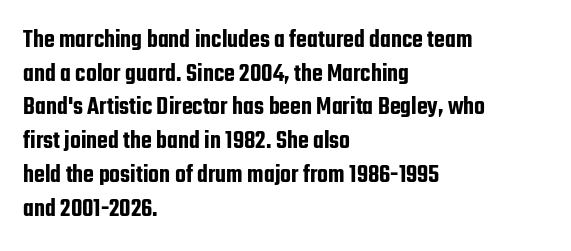
Q: Is the text italic (slanted)? A: No, it is upright.
Q: Is the text underlined? A: No.
Q: How is the paragraph aligned? A: Left-aligned.
Q: Is the spacing between letters normal or unusually wide? A: Normal.
Q: Is the spacing between lines tight, normal or loose? A: Normal.
